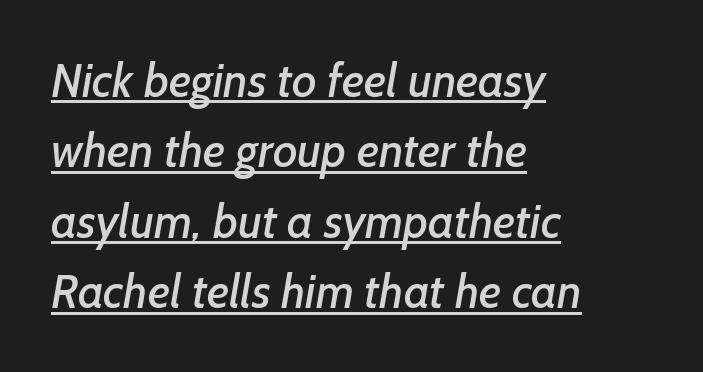
The image shows 47 px sans-serif type; set left-aligned, normal line spacing (1.5x), normal letter spacing, underlined; low stroke contrast and a medium x-height.
